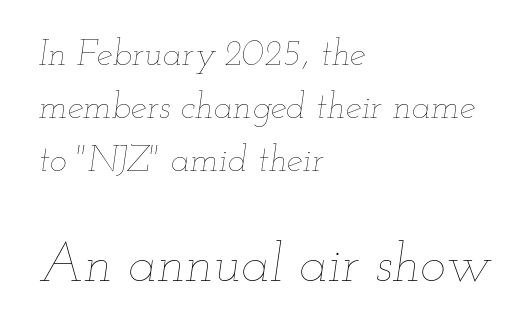
The face used here is rendered with its standard letterfit. The font's italic variant was chosen for this text. Anything drawn beneath the words? Only blank space. Note the varied advance widths — an 'i' is clearly narrower than an 'm'. Vertically, the passage feels balanced, rows spaced as you'd expect.
